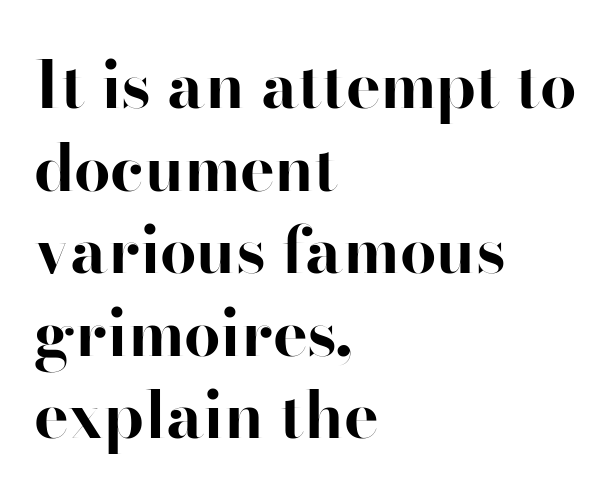
The letters advance in unequal steps, a hallmark of proportional type. Heavy, bold letterforms. Reading down the block, your eye returns to a fixed left position each line. Descenders are the only things crossing below the line. The rendering keeps characters at their native spacing. You can tell it's not italic because the verticals are truly vertical.
